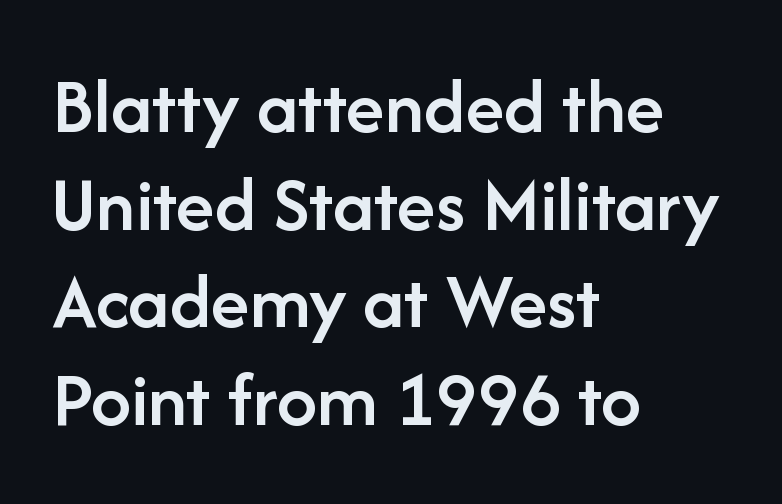
The image shows 80 px semibold sans-serif type, upright; set left-aligned, line spacing 1.22x, normal letter spacing, not underlined; low stroke contrast and a medium x-height.
